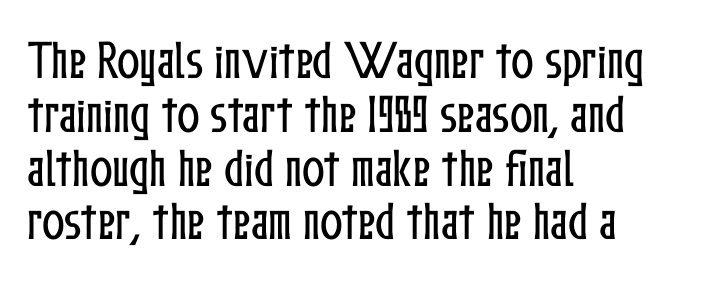
Q: Is the text italic (slanted)? A: No, it is upright.
Q: Is the text underlined? A: No.
Q: How is the paragraph aligned? A: Left-aligned.
Q: Is the spacing between letters normal or unusually wide? A: Normal.
Q: Is the spacing between lines tight, normal or loose? A: Normal.
Q: Width (condensed, normal, or wide)? A: Condensed.
Q: Stroke contrast? A: Low.
Q: x-height? A: Medium.
Q: Monospaced? A: No.
